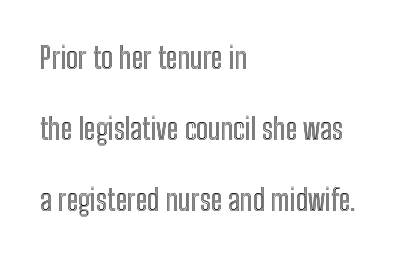
Q: Is the text italic (slanted)? A: No, it is upright.
Q: Is the text underlined? A: No.
Q: How is the paragraph aligned? A: Left-aligned.
Q: Is the spacing between letters normal or unusually wide? A: Normal.
Q: Is the spacing between lines tight, normal or loose? A: Loose.
Q: Width (condensed, normal, or wide)? A: Condensed.
Q: x-height? A: Medium.
Q: Monospaced? A: No.
